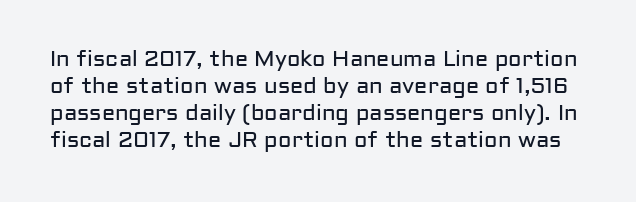
The image shows 22 px text type, upright; set line spacing 1.22x, normal letter spacing, not underlined.
